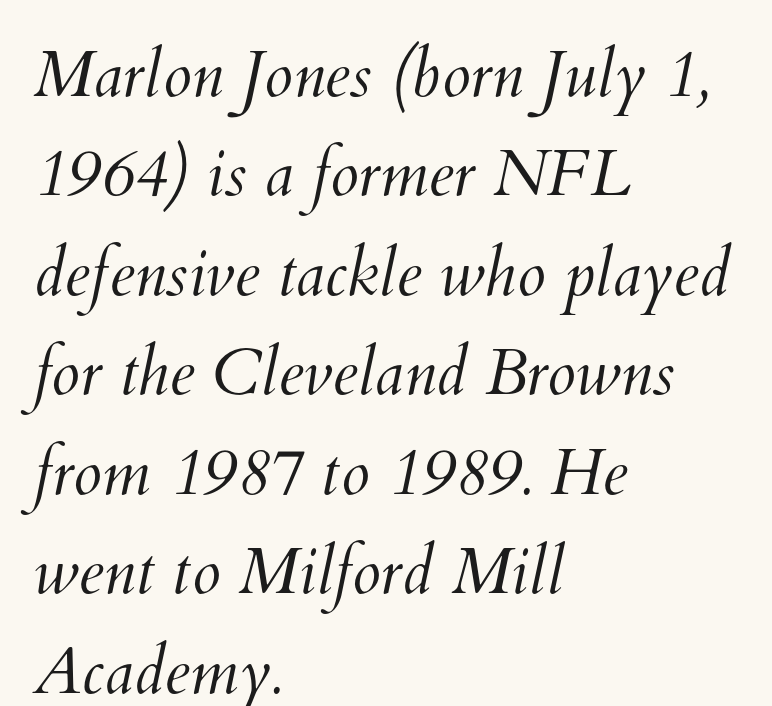
The zone under the glyphs is completely vacant. Characters follow at the spacing the type designer built in. One glance says typical: line gaps are just what's usual. Think standard paragraph weight, or any step lighter than that.
